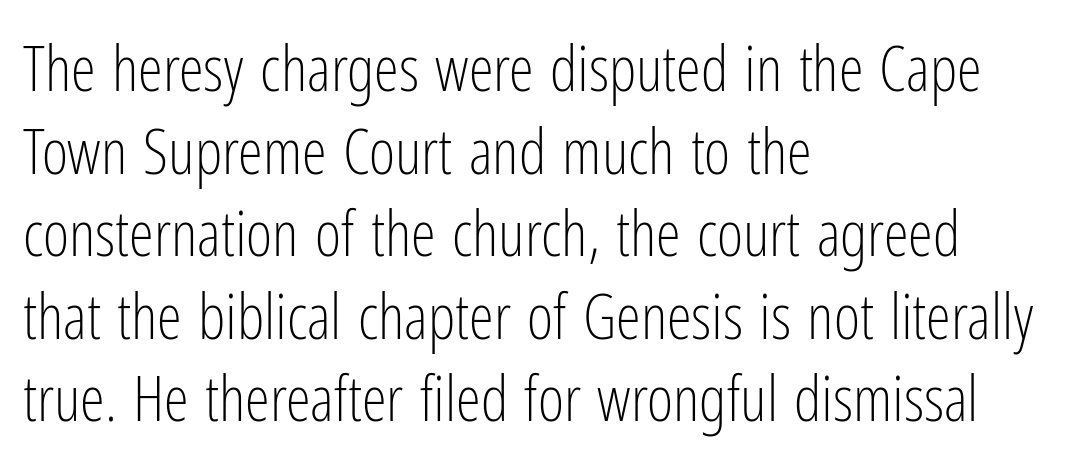
{"serif": "no", "italic": "no", "bold": "no", "weight": "light", "width": "condensed", "stroke_contrast": "low", "x_height": "medium", "monospaced": "no", "underline": "no", "align": "left", "line_spacing": "normal", "line_spacing_ratio": 1.31, "letter_spacing": "normal", "letter_spacing_em": 0.0, "glyph_px": 63}
